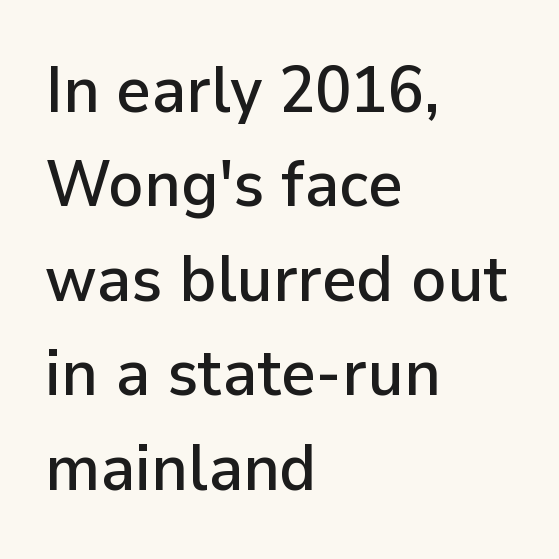
The passage shown is typed in a proportional face where columns would drift. This sample keeps an unexceptional amount of space between lines. It's the straight-up-and-down kind of type. The face used here is rendered with its standard letterfit. Beneath every word, the page is bare.
